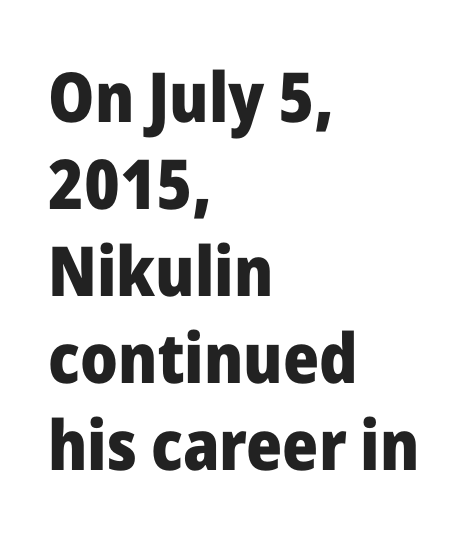
Q: Is the text bold? A: Yes.
Q: Is the text italic (slanted)? A: No, it is upright.
Q: Is the typeface a serif or a sans-serif typeface? A: Sans-serif.
Q: Is the text underlined? A: No.
Q: How is the paragraph aligned? A: Left-aligned.
Q: Is the spacing between letters normal or unusually wide? A: Normal.
Q: Is the spacing between lines tight, normal or loose? A: Normal.
Q: Width (condensed, normal, or wide)? A: Normal.
Q: Stroke contrast? A: Low.
Q: x-height? A: Medium.
Q: Monospaced? A: No.
